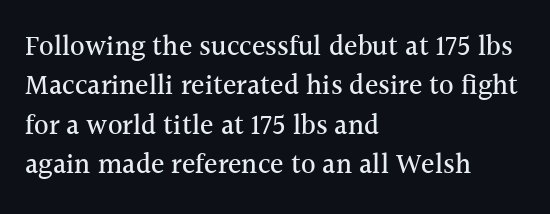
Q: Is the text italic (slanted)? A: No, it is upright.
Q: Is the typeface a serif or a sans-serif typeface? A: Serif.
Q: Is the text underlined? A: No.
Q: How is the paragraph aligned? A: Left-aligned.
Q: Is the spacing between letters normal or unusually wide? A: Normal.
Q: Is the spacing between lines tight, normal or loose? A: Normal.
Q: Width (condensed, normal, or wide)? A: Normal.
Q: x-height? A: Medium.
Q: Monospaced? A: No.
